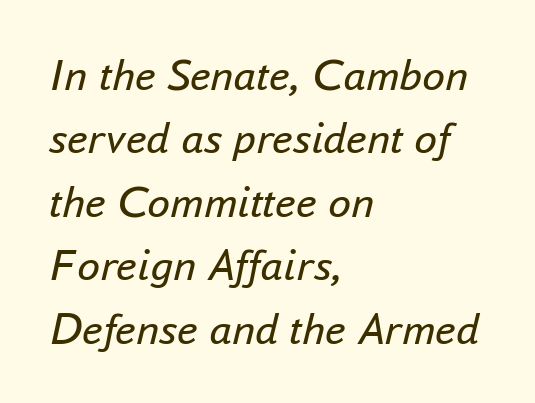
Q: Is the text bold? A: No.
Q: Is the text italic (slanted)? A: Yes, it leans right by about 16 degrees.
Q: Is the text underlined? A: No.
Q: How is the paragraph aligned? A: Left-aligned.
Q: Is the spacing between letters normal or unusually wide? A: Normal.
Q: Is the spacing between lines tight, normal or loose? A: Normal.
Q: Width (condensed, normal, or wide)? A: Normal.
Q: Stroke contrast? A: Low.
Q: x-height? A: Small.
Q: Monospaced? A: No.
